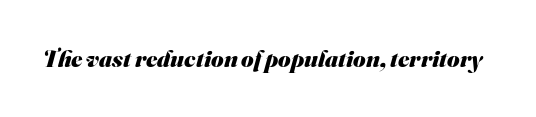
Standard letterfit; no display-style spreading of the glyphs. What weight is shown? A full bold with thick strokes. Has an underline been added? It has not.
